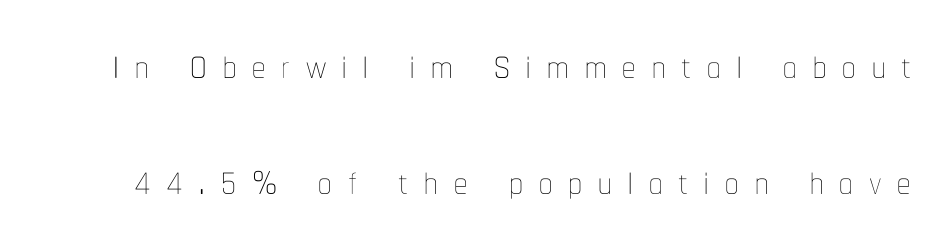
Italic: no, the glyphs are upright roman. The passage shown is typed in a proportional face where columns would drift. Check the space under the baseline: it is left empty. There is plenty of visible air inserted between adjacent glyphs. Heaviness? Minimal to ordinary, like unemphasized prose. What's the leading like? Stretched, with rows far apart.
